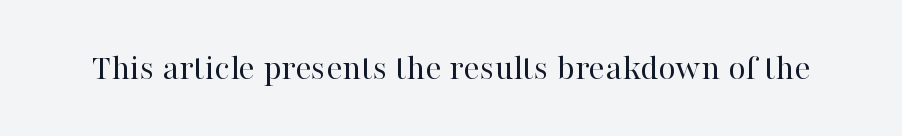
The image shows 38 px regular-weight serif type, upright; set normal letter spacing, not underlined; high stroke contrast and a medium x-height.
